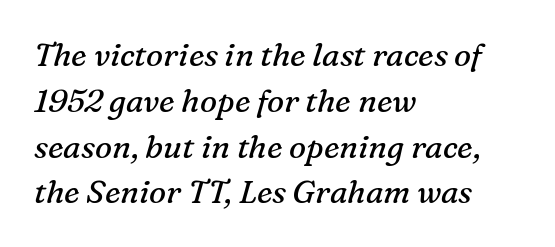
The face looks like a standard text weight, possibly lighter. Proportional: the letters do not fall into vertical columns. Standard letterfit; no display-style spreading of the glyphs. Each new line begins a customary step beneath the previous one. Underlining? Definitely not there. This rendering uses left alignment, leaving the right contour irregular.
